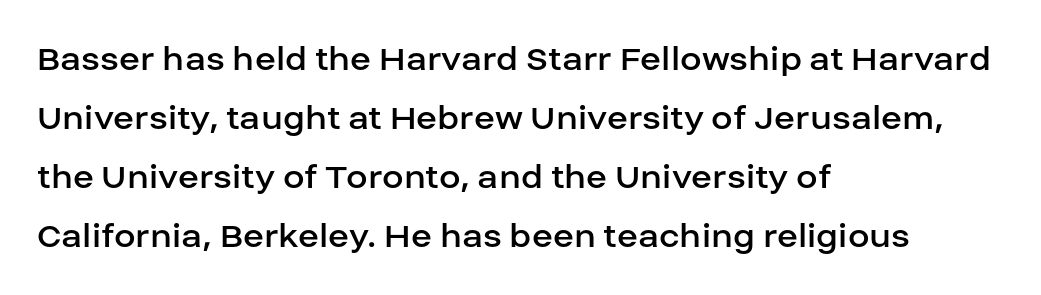
Q: Is the text bold? A: No.
Q: Is the text italic (slanted)? A: No, it is upright.
Q: Is the typeface a serif or a sans-serif typeface? A: Sans-serif.
Q: Is the text underlined? A: No.
Q: How is the paragraph aligned? A: Left-aligned.
Q: Is the spacing between letters normal or unusually wide? A: Normal.
Q: Is the spacing between lines tight, normal or loose? A: Normal.
Q: Width (condensed, normal, or wide)? A: Normal.
Q: Stroke contrast? A: Low.
Q: x-height? A: Large.
Q: Monospaced? A: No.
